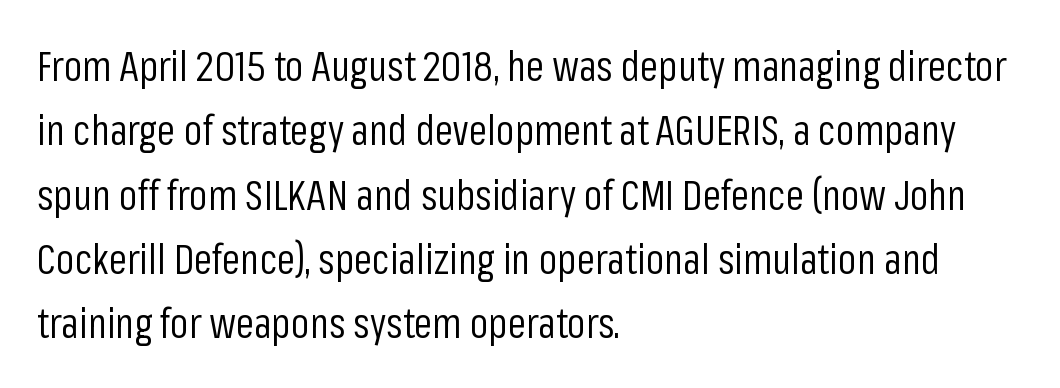
The image shows 41 px regular-weight, condensed sans-serif type, upright; set left-aligned, normal line spacing (1.57x), normal letter spacing, not underlined; low stroke contrast and a medium x-height.
